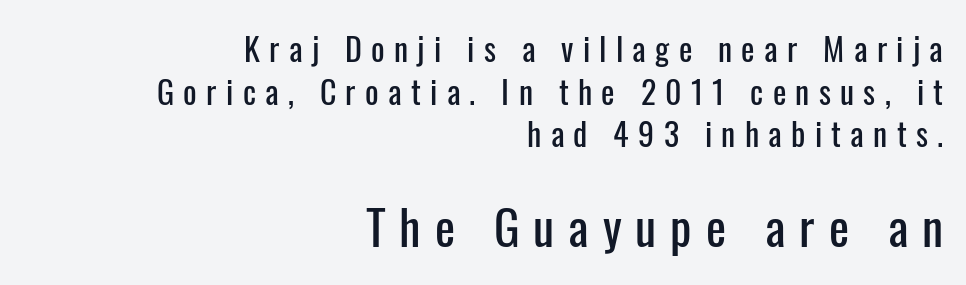
Q: Is the text italic (slanted)? A: No, it is upright.
Q: Is the typeface a serif or a sans-serif typeface? A: Sans-serif.
Q: Is the text underlined? A: No.
Q: How is the paragraph aligned? A: Right-aligned.
Q: Is the spacing between letters normal or unusually wide? A: Unusually wide.
Q: Is the spacing between lines tight, normal or loose? A: Normal.
Q: Which block of text is set in a larger size, the first (top) or the second (bottom)? A: The second (bottom) one.
Q: Width (condensed, normal, or wide)? A: Condensed.
Q: Stroke contrast? A: Low.
Q: x-height? A: Medium.
Q: Monospaced? A: No.
